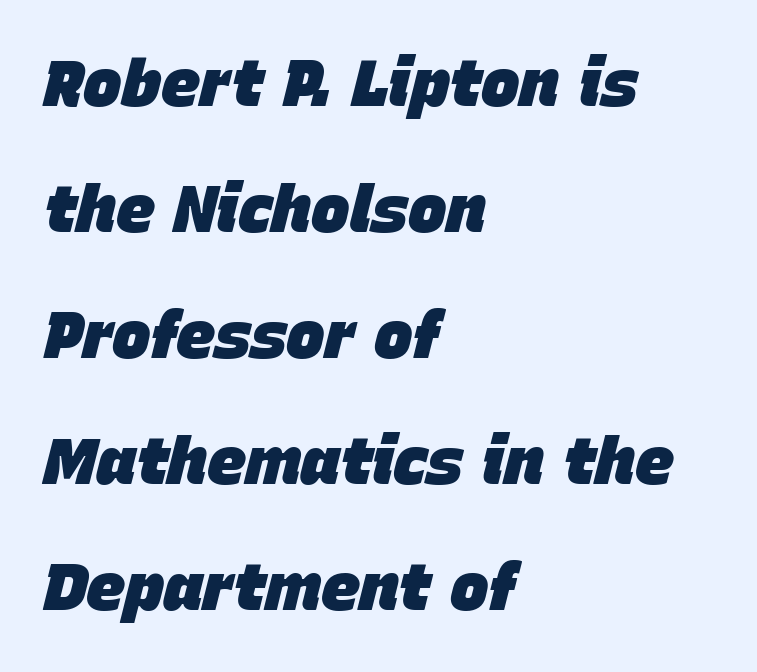
Observe the lean: these are italic letterforms. Typesetter's note: full bold, strokes at maximum text heaviness. The letterforms sit shoulder to shoulder at normal distance. You could not count columns in this text — the font is proportionally spaced. Horizontally, the lines are justified to the leading edge only. Airy leading.
